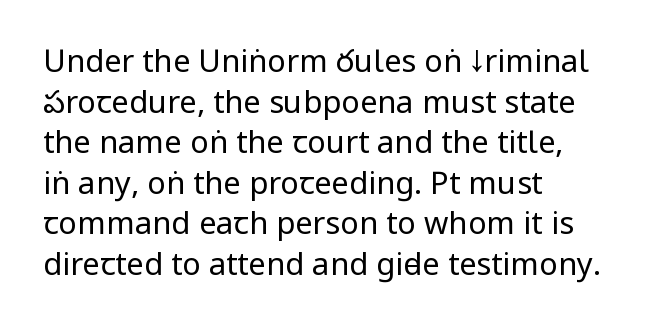
The line texture is even and compact thanks to regular tracking. Each letter keeps its own natural width here, so spacing adapts to shape. The font's upright variant was chosen for this text. The designer went with a sans here, leaving each stem footless. Vertical stems look standard width or narrower in stroke. Visually the block forms a straight wall on the left and a jagged coastline on the right.
